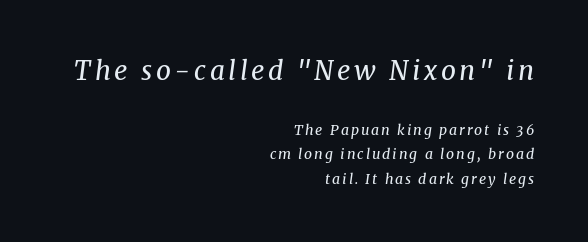
{"italic": "yes", "lean": "right", "slant_degrees": 8, "bold": "no", "underline": "no", "align": "right", "line_spacing_ratio": 1.76, "larger_block": "first", "size_ratio": 1.86, "glyph_px": 26}
